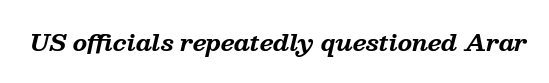
Q: Is the text bold? A: Yes.
Q: Is the text italic (slanted)? A: Yes, it leans right by about 13 degrees.
Q: Is the text underlined? A: No.
Q: Is the spacing between letters normal or unusually wide? A: Normal.
